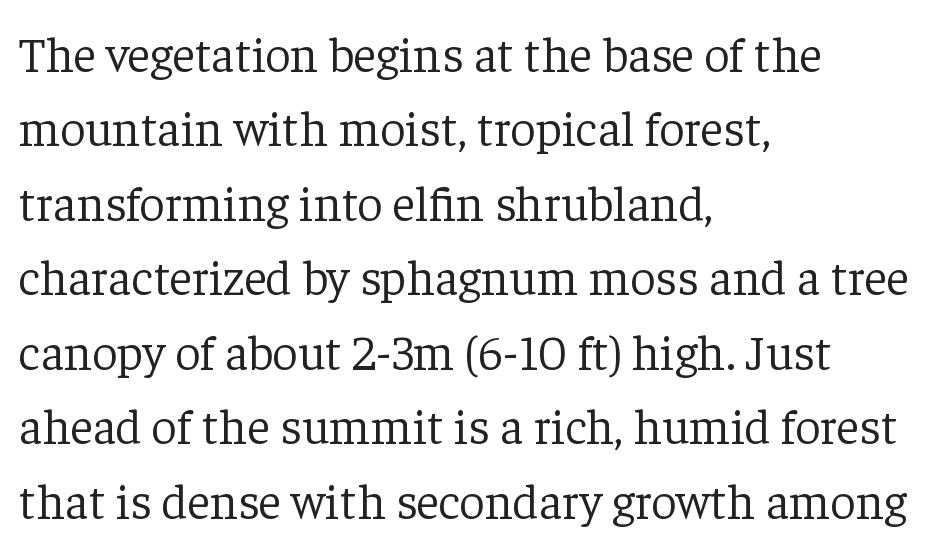
Q: Is the text bold? A: No.
Q: Is the text italic (slanted)? A: No, it is upright.
Q: Is the typeface a serif or a sans-serif typeface? A: Serif.
Q: Is the text underlined? A: No.
Q: How is the paragraph aligned? A: Left-aligned.
Q: Is the spacing between letters normal or unusually wide? A: Normal.
Q: Is the spacing between lines tight, normal or loose? A: Normal.
Q: Width (condensed, normal, or wide)? A: Normal.
Q: Stroke contrast? A: Low.
Q: x-height? A: Medium.
Q: Monospaced? A: No.
